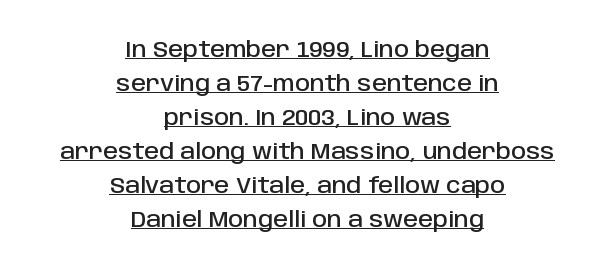
Q: Is the text italic (slanted)? A: No, it is upright.
Q: Is the text underlined? A: Yes.
Q: How is the paragraph aligned? A: Centered.
Q: Is the spacing between letters normal or unusually wide? A: Normal.
Q: Is the spacing between lines tight, normal or loose? A: Normal.
